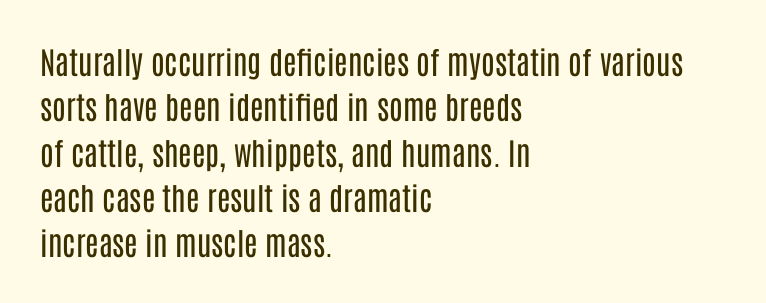
Q: Is the text bold? A: No.
Q: Is the text italic (slanted)? A: No, it is upright.
Q: Is the typeface a serif or a sans-serif typeface? A: Sans-serif.
Q: Is the text underlined? A: No.
Q: How is the paragraph aligned? A: Left-aligned.
Q: Is the spacing between letters normal or unusually wide? A: Normal.
Q: Is the spacing between lines tight, normal or loose? A: Normal.
Q: Width (condensed, normal, or wide)? A: Condensed.
Q: Stroke contrast? A: Low.
Q: x-height? A: Large.
Q: Monospaced? A: No.
